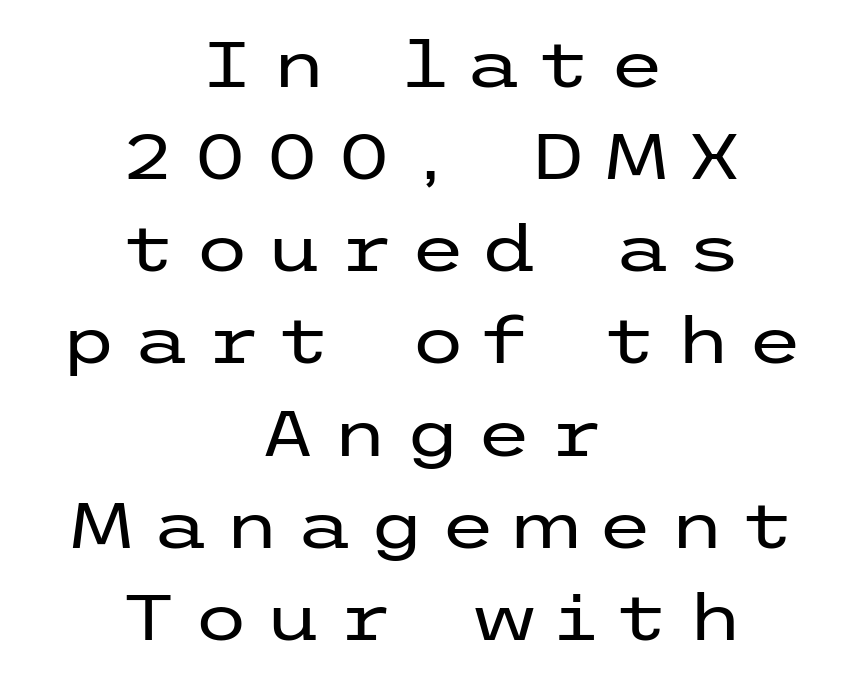
Has an underline been added? It has not. The type sits square on the baseline with zero lean. The characters display no serif detailing; their extremities are plain. The rendering positions every line midway between the sides. These lines sit exactly where default settings would place them. A light-to-regular cut is what we see here.
